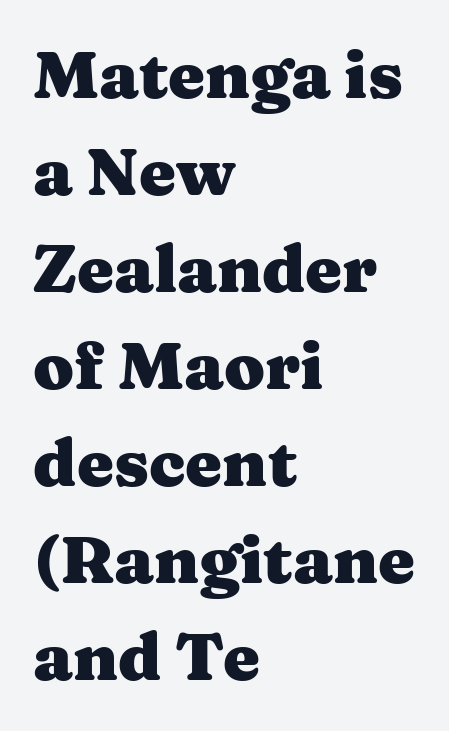
Q: Is the text bold? A: Yes.
Q: Is the text italic (slanted)? A: No, it is upright.
Q: Is the typeface a serif or a sans-serif typeface? A: Serif.
Q: Is the text underlined? A: No.
Q: How is the paragraph aligned? A: Left-aligned.
Q: Is the spacing between letters normal or unusually wide? A: Normal.
Q: Is the spacing between lines tight, normal or loose? A: Normal.
Q: Width (condensed, normal, or wide)? A: Wide.
Q: Stroke contrast? A: Medium.
Q: x-height? A: Medium.
Q: Monospaced? A: No.
